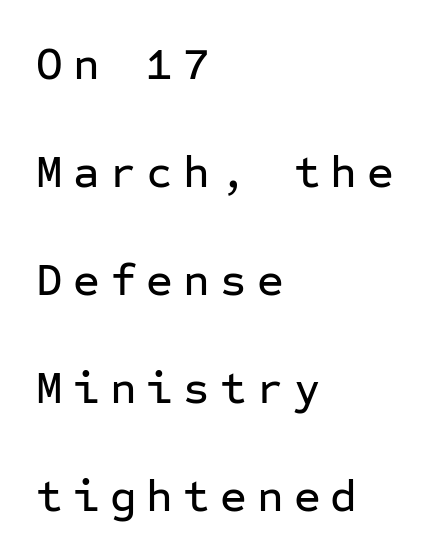
Has an underline been added? It has not. A classic flush-left, rag-right setting is used for this passage. The lines are spread far apart with generous leading. The typography opts for an upright posture over an oblique one.
